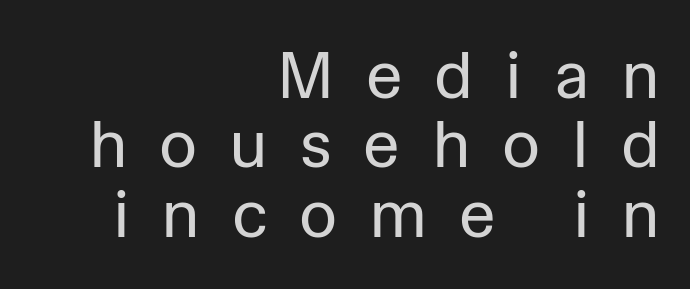
{"serif": "no", "italic": "no", "bold": "no", "weight": "regular", "width": "normal", "stroke_contrast": "low", "x_height": "medium", "monospaced": "no", "underline": "no", "align": "right", "line_spacing": "tight", "line_spacing_ratio": 1.05, "letter_spacing": "wide", "letter_spacing_em": 0.48, "glyph_px": 66}
